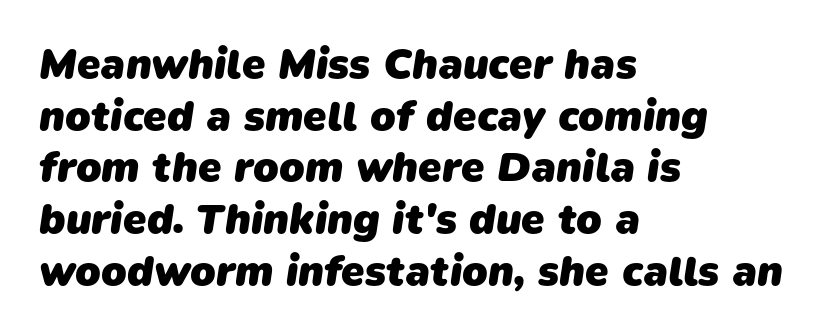
{"serif": "no", "bold": "yes", "weight": "heavy", "width": "normal", "stroke_contrast": "low", "x_height": "medium", "monospaced": "no", "underline": "no", "align": "left", "line_spacing_ratio": 1.23, "letter_spacing": "normal", "letter_spacing_em": 0.0, "glyph_px": 42}
